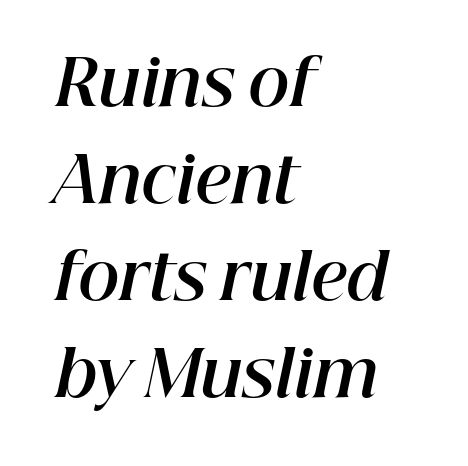
{"italic": "yes", "lean": "right", "slant_degrees": 12, "bold": "yes", "weight": "bold", "width": "normal", "stroke_contrast": "high", "x_height": "medium", "monospaced": "no", "underline": "no", "align": "left", "line_spacing": "normal", "line_spacing_ratio": 1.54, "letter_spacing": "normal", "letter_spacing_em": 0.0, "glyph_px": 63}
